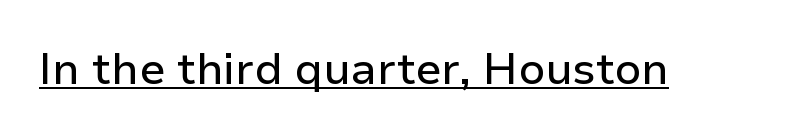
{"serif": "no", "italic": "no", "width": "normal", "stroke_contrast": "low", "x_height": "medium", "monospaced": "no", "underline": "yes", "letter_spacing": "normal", "letter_spacing_em": 0.0, "glyph_px": 44}
